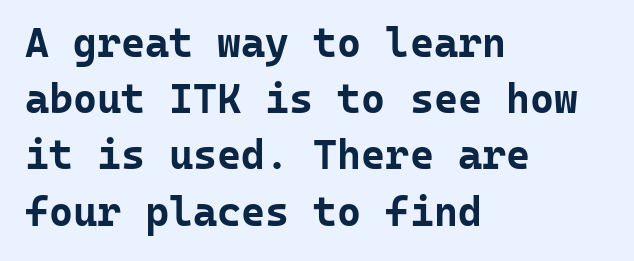
Q: Is the text bold? A: Yes.
Q: Is the text italic (slanted)? A: No, it is upright.
Q: Is the typeface a serif or a sans-serif typeface? A: Sans-serif.
Q: Is the text underlined? A: No.
Q: How is the paragraph aligned? A: Left-aligned.
Q: Is the spacing between letters normal or unusually wide? A: Normal.
Q: Is the spacing between lines tight, normal or loose? A: Normal.
Q: Width (condensed, normal, or wide)? A: Normal.
Q: Stroke contrast? A: Low.
Q: x-height? A: Medium.
Q: Monospaced? A: Yes.
